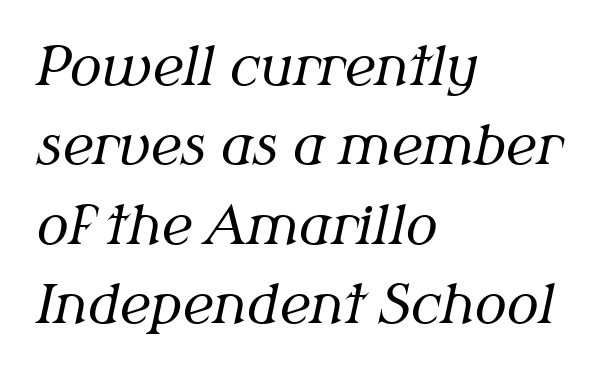
Q: Is the text bold? A: No.
Q: Is the text italic (slanted)? A: Yes, it leans right by about 12 degrees.
Q: Is the typeface a serif or a sans-serif typeface? A: Serif.
Q: Is the text underlined? A: No.
Q: How is the paragraph aligned? A: Left-aligned.
Q: Is the spacing between letters normal or unusually wide? A: Normal.
Q: Is the spacing between lines tight, normal or loose? A: Normal.
Q: Width (condensed, normal, or wide)? A: Normal.
Q: Stroke contrast? A: Medium.
Q: x-height? A: Medium.
Q: Monospaced? A: No.
